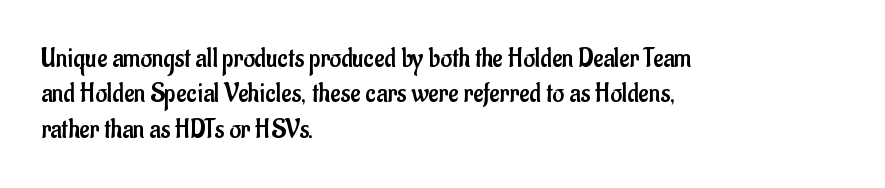
Q: Is the text bold? A: No.
Q: Is the text italic (slanted)? A: No, it is upright.
Q: Is the typeface a serif or a sans-serif typeface? A: Sans-serif.
Q: Is the text underlined? A: No.
Q: How is the paragraph aligned? A: Left-aligned.
Q: Is the spacing between letters normal or unusually wide? A: Normal.
Q: Is the spacing between lines tight, normal or loose? A: Normal.
Q: Width (condensed, normal, or wide)? A: Condensed.
Q: Stroke contrast? A: Low.
Q: x-height? A: Small.
Q: Monospaced? A: No.
